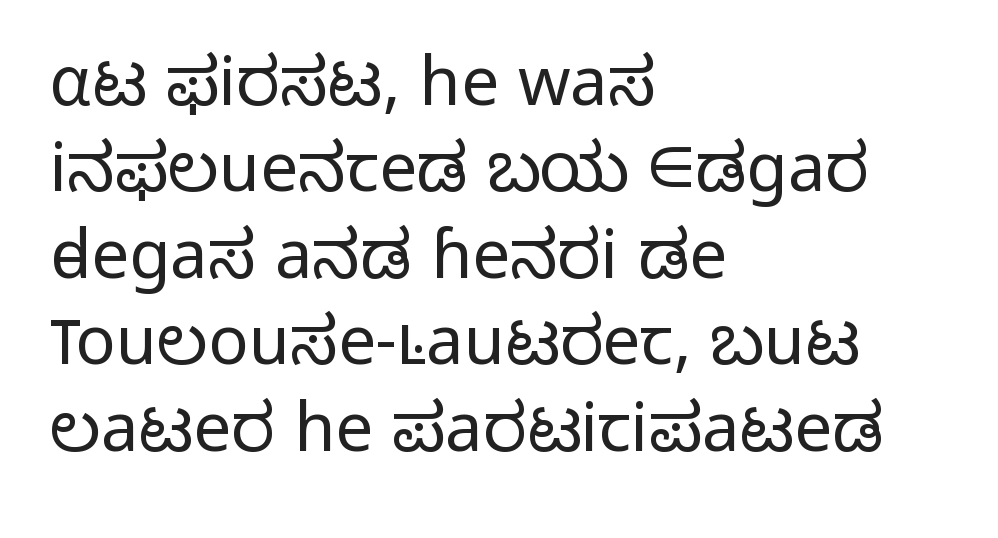
The image shows 67 px light sans-serif type, upright; set left-aligned, normal line spacing (1.29x), normal letter spacing, not underlined; low stroke contrast and a medium x-height.
